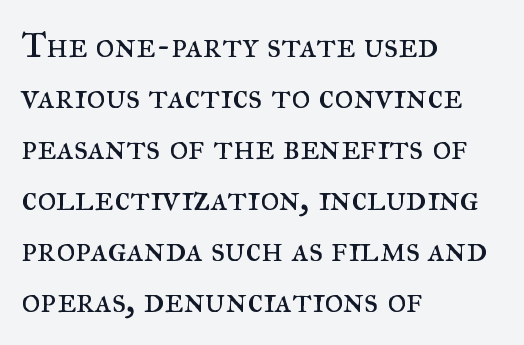
{"serif": "yes", "italic": "no", "bold": "no", "weight": "regular", "width": "normal", "stroke_contrast": "medium", "x_height": "small", "monospaced": "no", "underline": "no", "align": "left", "line_spacing": "normal", "line_spacing_ratio": 1.38, "letter_spacing": "normal", "letter_spacing_em": 0.0, "glyph_px": 37}
